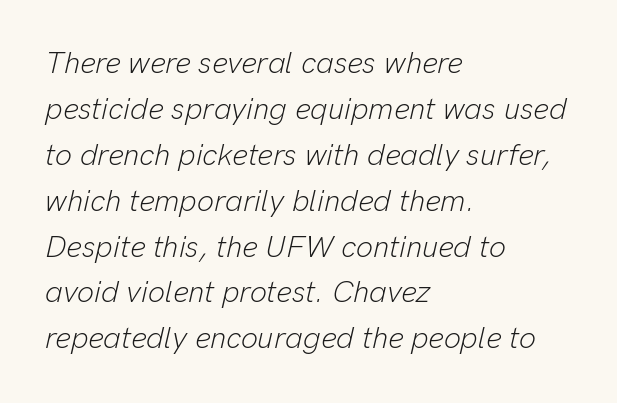
{"italic": "yes", "lean": "right", "slant_degrees": 13, "bold": "no", "weight": "light", "width": "normal", "stroke_contrast": "low", "x_height": "medium", "monospaced": "no", "underline": "no", "align": "left", "line_spacing": "normal", "line_spacing_ratio": 1.53, "letter_spacing": "normal", "letter_spacing_em": 0.0, "glyph_px": 30}
